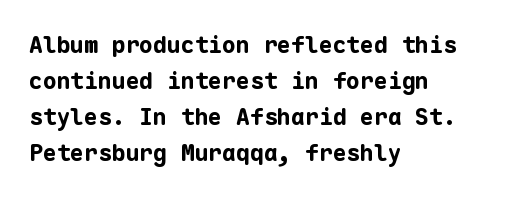
The image shows 23 px bold type, upright; set left-aligned, normal line spacing (1.57x), normal letter spacing, not underlined.
